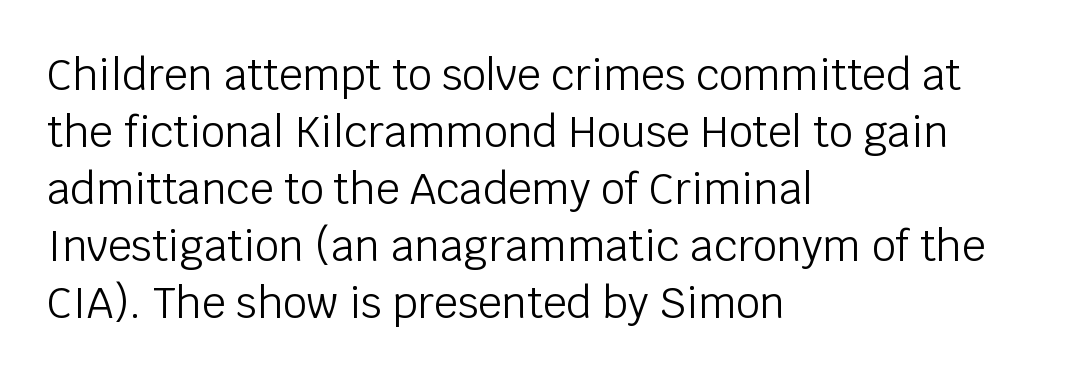
Observe the absence of serifs on each vertical stroke in this sample. Counters stay open thanks to moderate or lighter strokes. Nope, not italic — everything's standing straight. Visually the block forms a straight wall on the left and a jagged coastline on the right.
